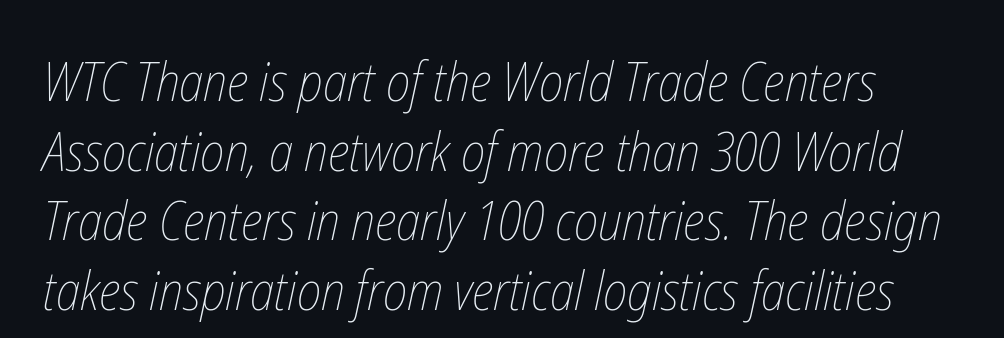
The image shows 54 px thin, condensed type; set normal line spacing (1.29x), normal letter spacing, not underlined; low stroke contrast and a medium x-height.
